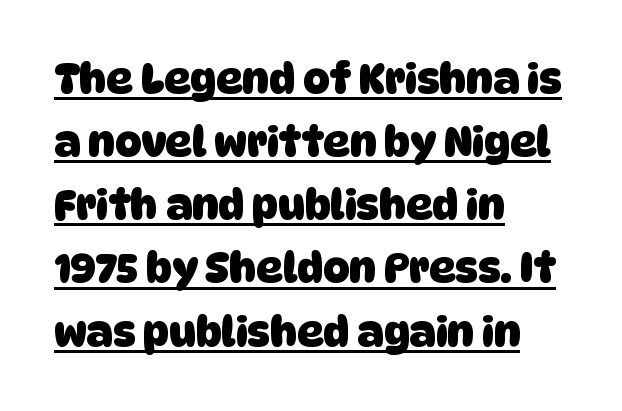
Horizontal bands of white between lines are of average thickness. Typeset ragged right — the left edge is the straight one. This sample has the flowing, uneven cadence of proportional lettering. The line texture is even and compact thanks to regular tracking. A typographer would call this underscored text. On the weight axis this lands at bold, roughly 700.
